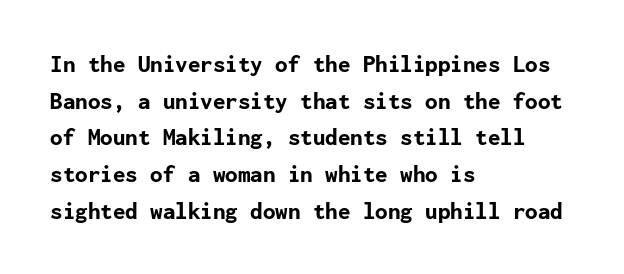
Compared with an ordinary text face, these strokes are far heavier — a full bold. Tall strokes in this sample are plumb rather than angled. Reading down the block, your eye returns to a fixed left position each line. The space directly below the letters is spotless. Leading matches the norm, producing a regular column. The type is set solid horizontally, with unmodified tracking.
